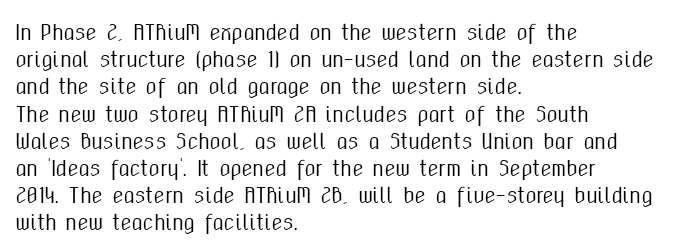
Q: Is the text italic (slanted)? A: No, it is upright.
Q: Is the text underlined? A: No.
Q: How is the paragraph aligned? A: Left-aligned.
Q: Is the spacing between letters normal or unusually wide? A: Normal.
Q: Is the spacing between lines tight, normal or loose? A: Normal.
